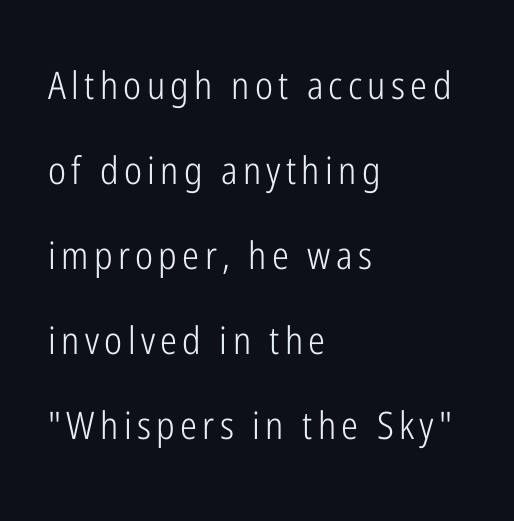
The image shows 38 px light, condensed sans-serif type, upright; set left-aligned, loose line spacing (2.24x), not underlined; low stroke contrast and a medium x-height.
